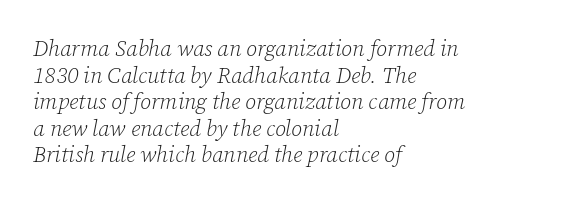
{"italic": "yes", "lean": "right", "slant_degrees": 12, "bold": "no", "underline": "no", "align": "left", "line_spacing_ratio": 1.21, "letter_spacing": "normal", "letter_spacing_em": 0.0, "glyph_px": 22}
